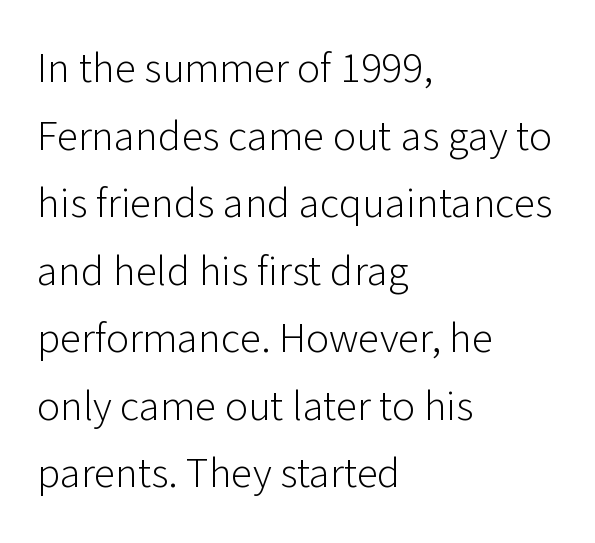
Q: Is the text bold? A: No.
Q: Is the text italic (slanted)? A: No, it is upright.
Q: Is the typeface a serif or a sans-serif typeface? A: Sans-serif.
Q: Is the text underlined? A: No.
Q: How is the paragraph aligned? A: Left-aligned.
Q: Is the spacing between letters normal or unusually wide? A: Normal.
Q: Is the spacing between lines tight, normal or loose? A: Normal.
Q: Width (condensed, normal, or wide)? A: Normal.
Q: Stroke contrast? A: Low.
Q: x-height? A: Medium.
Q: Monospaced? A: No.
